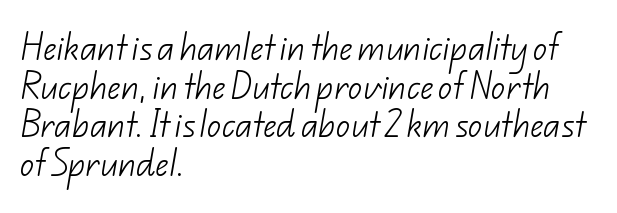
Q: Is the text bold? A: No.
Q: Is the typeface a serif or a sans-serif typeface? A: Sans-serif.
Q: Is the text underlined? A: No.
Q: How is the paragraph aligned? A: Left-aligned.
Q: Is the spacing between letters normal or unusually wide? A: Normal.
Q: Is the spacing between lines tight, normal or loose? A: Normal.
Q: Width (condensed, normal, or wide)? A: Normal.
Q: Stroke contrast? A: Low.
Q: x-height? A: Small.
Q: Monospaced? A: No.
